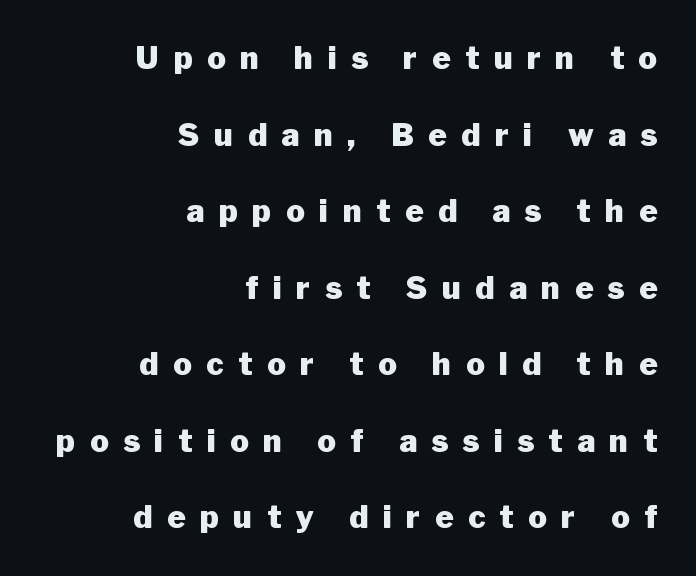
Q: Is the text bold? A: Yes.
Q: Is the text italic (slanted)? A: No, it is upright.
Q: Is the typeface a serif or a sans-serif typeface? A: Sans-serif.
Q: Is the text underlined? A: No.
Q: How is the paragraph aligned? A: Right-aligned.
Q: Is the spacing between letters normal or unusually wide? A: Unusually wide.
Q: Is the spacing between lines tight, normal or loose? A: Loose.
Q: Width (condensed, normal, or wide)? A: Normal.
Q: Stroke contrast? A: Low.
Q: x-height? A: Medium.
Q: Monospaced? A: No.
